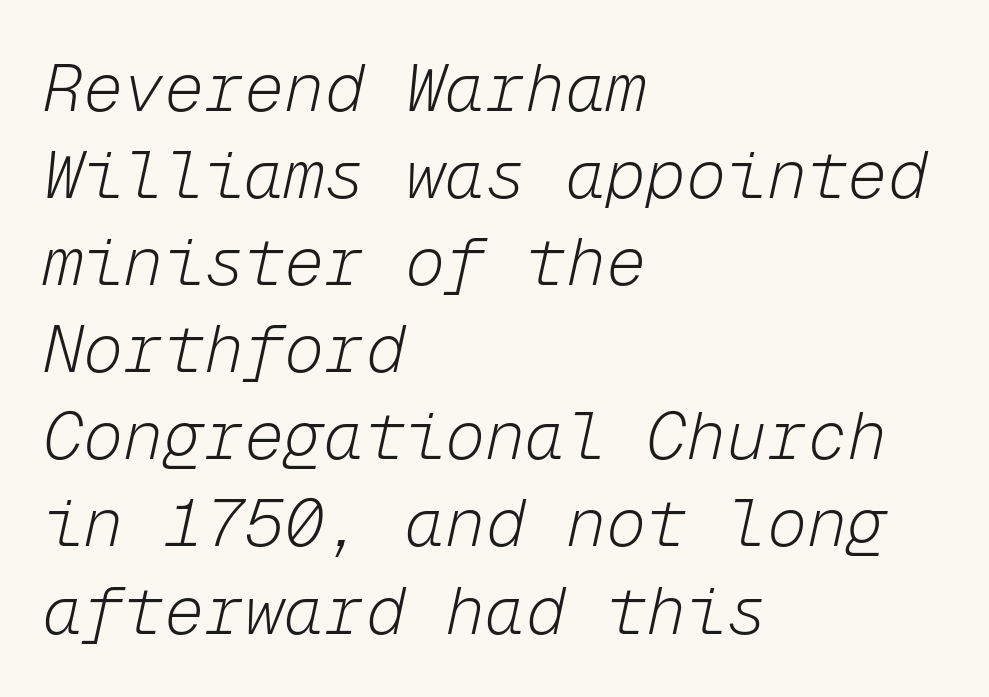
Reading down the column, the eye jumps a familiar distance to each next line. These lines are rendered in a fixed-pitch font. Heft: none added — not bold. Style check: oblique. The gaps between neighbouring characters are ordinary and unremarkable. The ragged edge is on the right, which tells us the setting is flush left.
